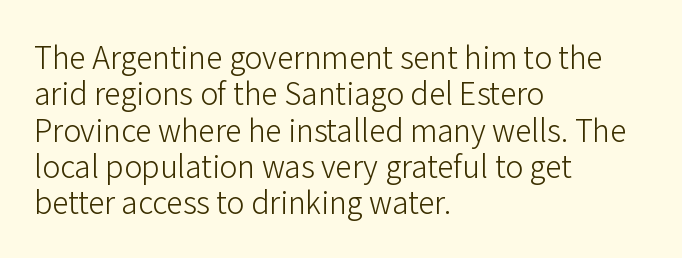
Q: Is the text bold? A: No.
Q: Is the text italic (slanted)? A: No, it is upright.
Q: Is the typeface a serif or a sans-serif typeface? A: Sans-serif.
Q: Is the text underlined? A: No.
Q: How is the paragraph aligned? A: Left-aligned.
Q: Is the spacing between letters normal or unusually wide? A: Normal.
Q: Width (condensed, normal, or wide)? A: Normal.
Q: Stroke contrast? A: Low.
Q: x-height? A: Medium.
Q: Monospaced? A: No.
